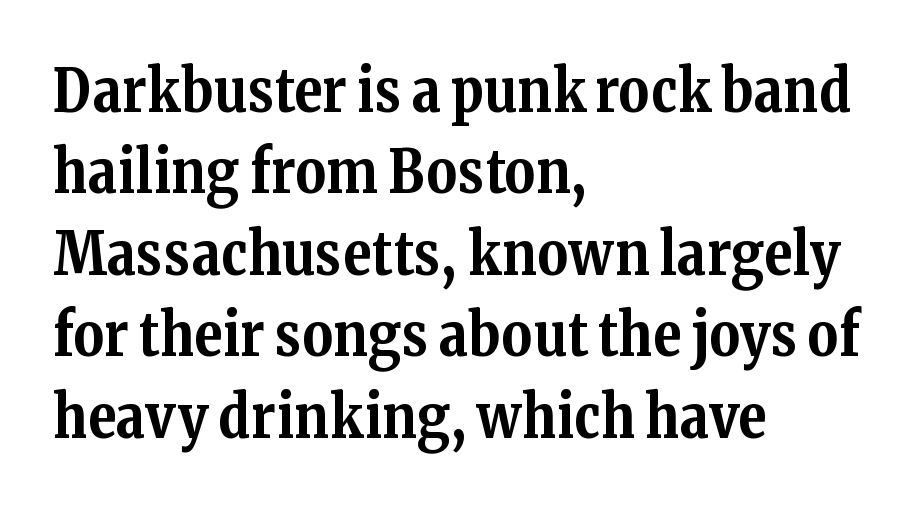
Q: Is the text bold? A: Yes.
Q: Is the text italic (slanted)? A: No, it is upright.
Q: Is the typeface a serif or a sans-serif typeface? A: Serif.
Q: Is the text underlined? A: No.
Q: How is the paragraph aligned? A: Left-aligned.
Q: Is the spacing between letters normal or unusually wide? A: Normal.
Q: Is the spacing between lines tight, normal or loose? A: Normal.
Q: Width (condensed, normal, or wide)? A: Normal.
Q: Stroke contrast? A: Medium.
Q: x-height? A: Medium.
Q: Monospaced? A: No.
